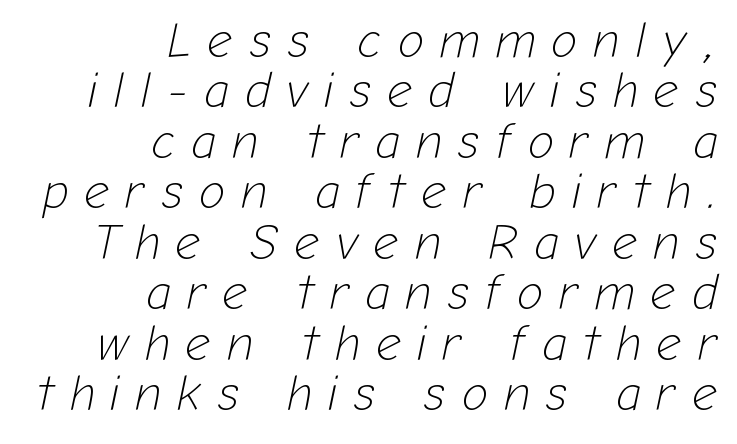
{"italic": "yes", "lean": "right", "slant_degrees": 12, "bold": "no", "weight": "light", "width": "normal", "stroke_contrast": "low", "x_height": "medium", "monospaced": "no", "underline": "no", "align": "right", "line_spacing": "tight", "line_spacing_ratio": 1.03, "letter_spacing": "wide", "letter_spacing_em": 0.33, "glyph_px": 49}
